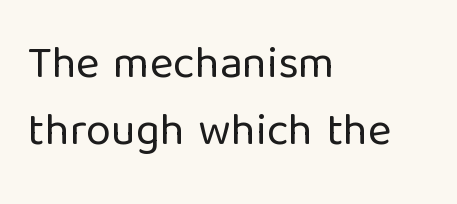
Q: Is the text bold? A: No.
Q: Is the text italic (slanted)? A: No, it is upright.
Q: Is the typeface a serif or a sans-serif typeface? A: Sans-serif.
Q: Is the text underlined? A: No.
Q: How is the paragraph aligned? A: Left-aligned.
Q: Is the spacing between letters normal or unusually wide? A: Normal.
Q: Is the spacing between lines tight, normal or loose? A: Normal.
Q: Width (condensed, normal, or wide)? A: Normal.
Q: Stroke contrast? A: Low.
Q: x-height? A: Medium.
Q: Monospaced? A: No.
